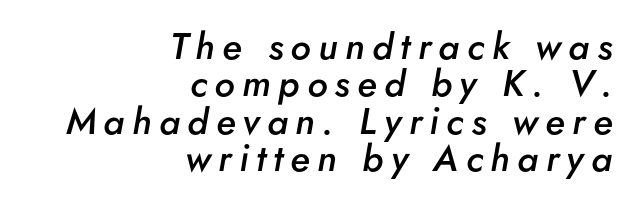
{"italic": "yes", "lean": "right", "slant_degrees": 5, "bold": "semi", "weight": "semibold", "width": "normal", "stroke_contrast": "low", "x_height": "small", "monospaced": "no", "underline": "no", "align": "right", "line_spacing": "tight", "line_spacing_ratio": 1.01, "letter_spacing": "wide", "letter_spacing_em": 0.2, "glyph_px": 37}
